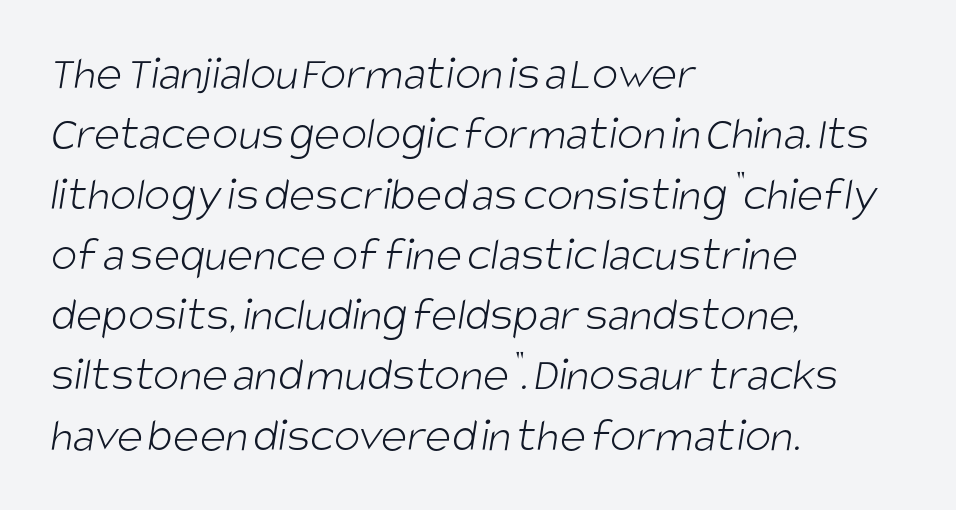
{"serif": "no", "bold": "no", "weight": "light", "width": "condensed", "stroke_contrast": "low", "x_height": "large", "monospaced": "no", "underline": "no", "align": "left", "line_spacing_ratio": 1.23, "letter_spacing": "normal", "letter_spacing_em": 0.0, "glyph_px": 49}
